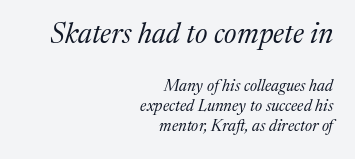
Q: Is the text bold? A: No.
Q: Is the text italic (slanted)? A: Yes, it leans right by about 17 degrees.
Q: Is the typeface a serif or a sans-serif typeface? A: Serif.
Q: Is the text underlined? A: No.
Q: How is the paragraph aligned? A: Right-aligned.
Q: Is the spacing between letters normal or unusually wide? A: Normal.
Q: Is the spacing between lines tight, normal or loose? A: Normal.
Q: Which block of text is set in a larger size, the first (top) or the second (bottom)? A: The first (top) one.
Q: Width (condensed, normal, or wide)? A: Normal.
Q: Stroke contrast? A: Medium.
Q: x-height? A: Medium.
Q: Monospaced? A: No.
